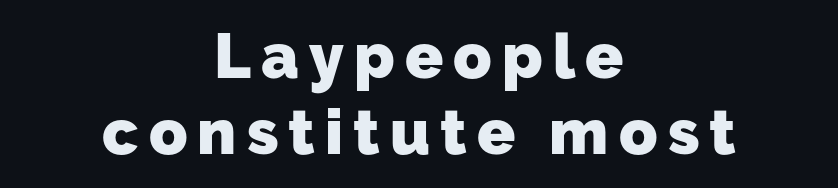
The image shows 63 px heavy sans-serif type; set centered, line spacing 1.21x, not underlined; low stroke contrast and a medium x-height.
